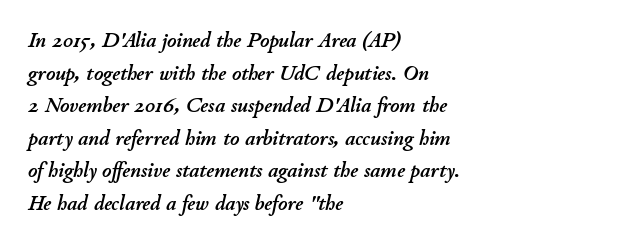
Short and long lines alike share a common starting point at left. Evenly set lines give the paragraph a standard silhouette. Each word holds together tightly as a unit, with standard inter-letter gaps. In terms of posture, this sample is oblique. Nobody drew a line under any word here.
